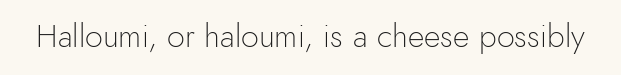
Q: Is the text bold? A: No.
Q: Is the text italic (slanted)? A: No, it is upright.
Q: Is the typeface a serif or a sans-serif typeface? A: Sans-serif.
Q: Is the text underlined? A: No.
Q: Is the spacing between letters normal or unusually wide? A: Normal.
Q: Width (condensed, normal, or wide)? A: Normal.
Q: x-height? A: Small.
Q: Monospaced? A: No.
